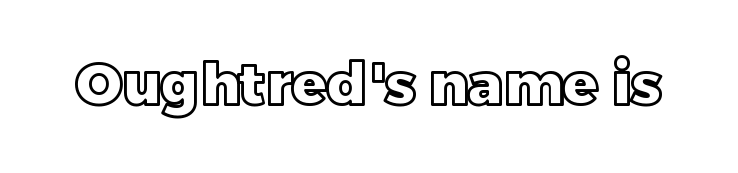
Q: Is the text italic (slanted)? A: No, it is upright.
Q: Is the text underlined? A: No.
Q: Is the spacing between letters normal or unusually wide? A: Normal.
Q: Width (condensed, normal, or wide)? A: Normal.
Q: x-height? A: Large.
Q: Monospaced? A: No.
